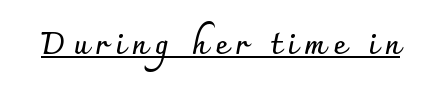
{"serif": "no", "bold": "yes", "weight": "semibold", "width": "normal", "stroke_contrast": "low", "x_height": "small", "monospaced": "no", "underline": "yes", "letter_spacing": "wide", "letter_spacing_em": 0.25, "glyph_px": 30}
